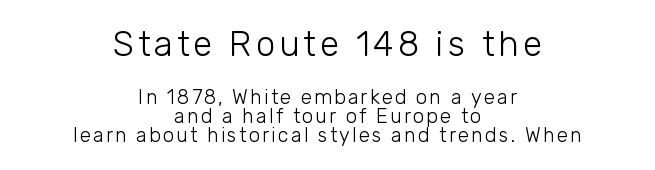
Leading: reduced. Short and long lines alike share a common midpoint. Think of a printed novel: that variable character pitch is what you see here. Each stroke keeps to a modest, everyday thickness or less.
